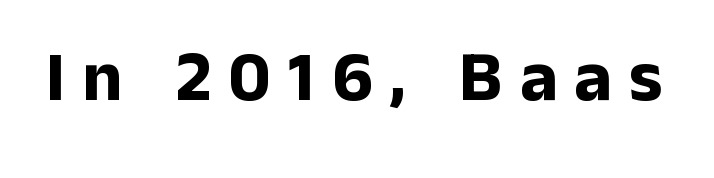
The image shows 71 px bold sans-serif type, upright; set unusually wide letter spacing (+0.24 em), not underlined; low stroke contrast and a medium x-height.
